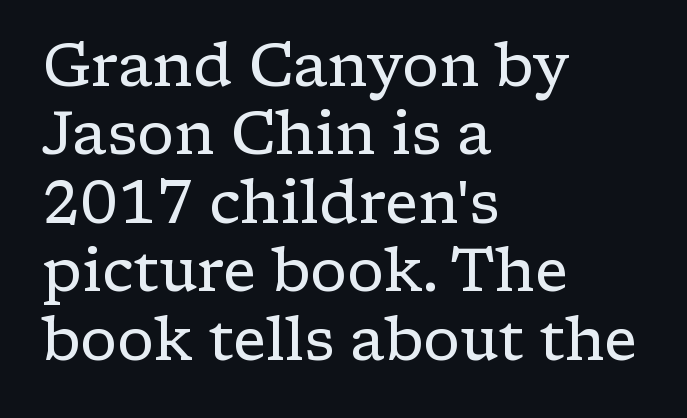
{"serif": "yes", "italic": "no", "bold": "no", "weight": "regular", "width": "wide", "stroke_contrast": "low", "x_height": "medium", "monospaced": "no", "underline": "no", "align": "left", "line_spacing_ratio": 1.16, "letter_spacing": "normal", "letter_spacing_em": 0.0, "glyph_px": 59}
